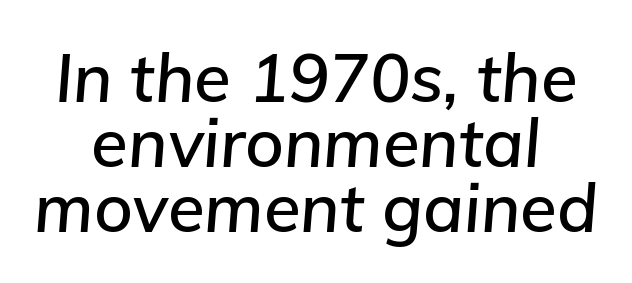
Q: Is the text italic (slanted)? A: Yes, it leans right by about 5 degrees.
Q: Is the text underlined? A: No.
Q: How is the paragraph aligned? A: Centered.
Q: Is the spacing between letters normal or unusually wide? A: Normal.
Q: Is the spacing between lines tight, normal or loose? A: Tight.
Q: Width (condensed, normal, or wide)? A: Normal.
Q: Stroke contrast? A: Low.
Q: x-height? A: Medium.
Q: Monospaced? A: No.
